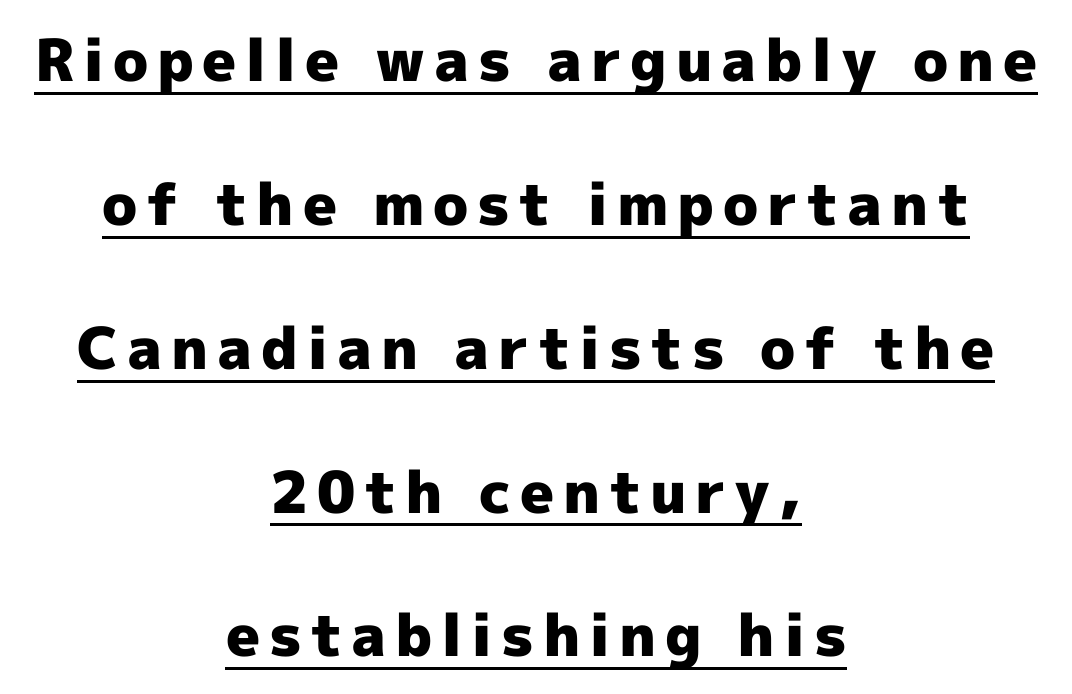
The image shows 58 px heavy sans-serif type, upright; set centered, loose line spacing (2.48x), underlined; a medium x-height.
